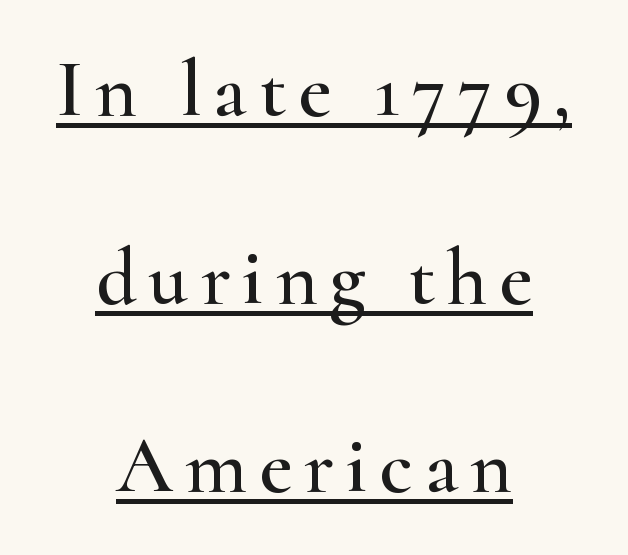
Q: Is the text italic (slanted)? A: No, it is upright.
Q: Is the typeface a serif or a sans-serif typeface? A: Serif.
Q: Is the text underlined? A: Yes.
Q: How is the paragraph aligned? A: Centered.
Q: Is the spacing between lines tight, normal or loose? A: Loose.
Q: Width (condensed, normal, or wide)? A: Wide.
Q: Stroke contrast? A: High.
Q: x-height? A: Small.
Q: Monospaced? A: No.
